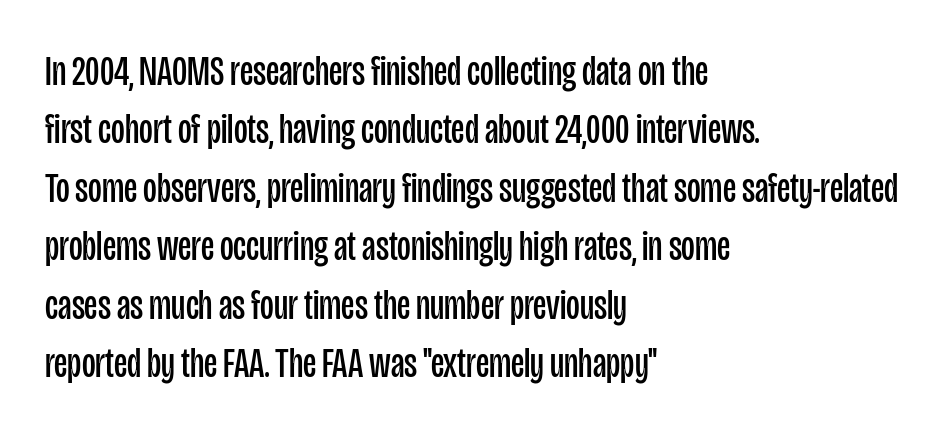
Q: Is the text bold? A: No.
Q: Is the text italic (slanted)? A: No, it is upright.
Q: Is the typeface a serif or a sans-serif typeface? A: Sans-serif.
Q: Is the text underlined? A: No.
Q: How is the paragraph aligned? A: Left-aligned.
Q: Is the spacing between letters normal or unusually wide? A: Normal.
Q: Is the spacing between lines tight, normal or loose? A: Normal.
Q: Width (condensed, normal, or wide)? A: Condensed.
Q: Stroke contrast? A: Low.
Q: x-height? A: Large.
Q: Monospaced? A: No.
